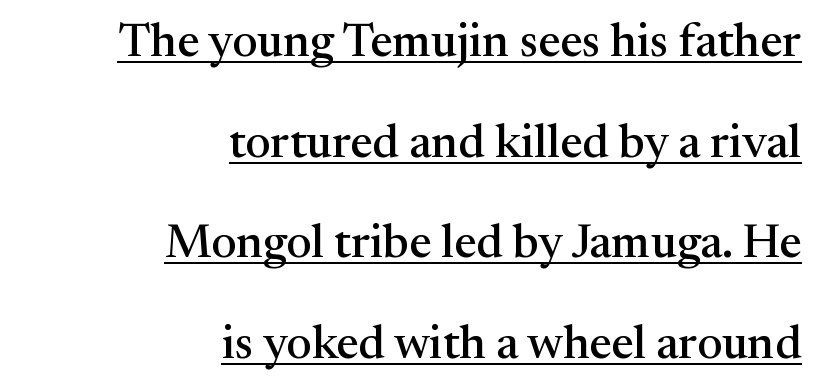
{"serif": "yes", "italic": "no", "width": "normal", "stroke_contrast": "medium", "x_height": "medium", "monospaced": "no", "underline": "yes", "align": "right", "line_spacing": "loose", "line_spacing_ratio": 2.14, "letter_spacing": "normal", "letter_spacing_em": 0.0, "glyph_px": 47}
